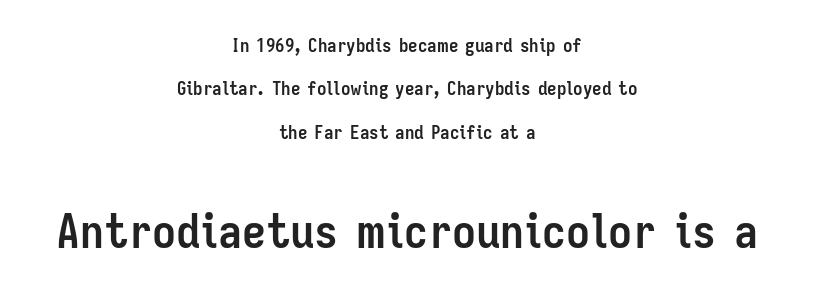
The image shows 48 px semibold, condensed sans-serif type, upright; set centered, loose line spacing (2.28x), normal letter spacing, not underlined; the second (bottom) block is 2.53x larger; low stroke contrast and a medium x-height.
